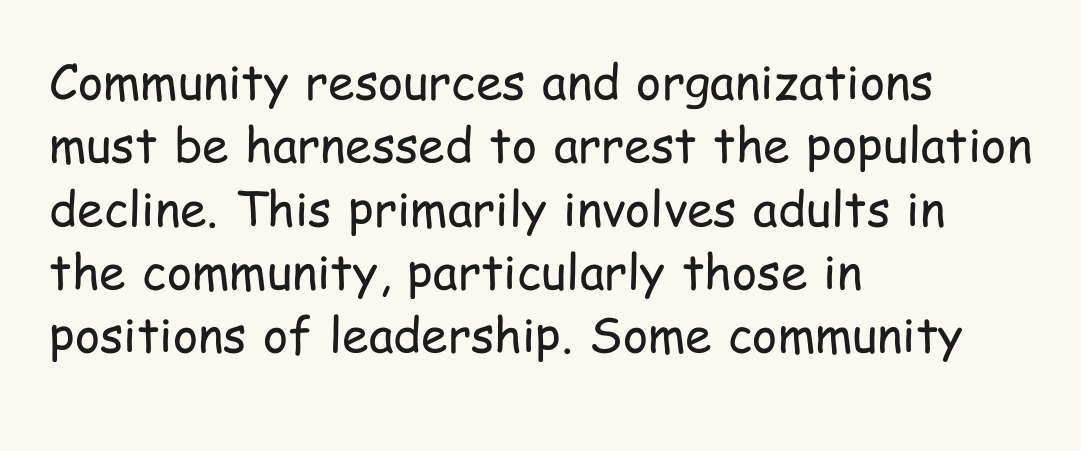
The image shows 48 px regular-weight, condensed sans-serif type, upright; set left-aligned, normal line spacing (1.32x), normal letter spacing, not underlined; low stroke contrast and a medium x-height.
